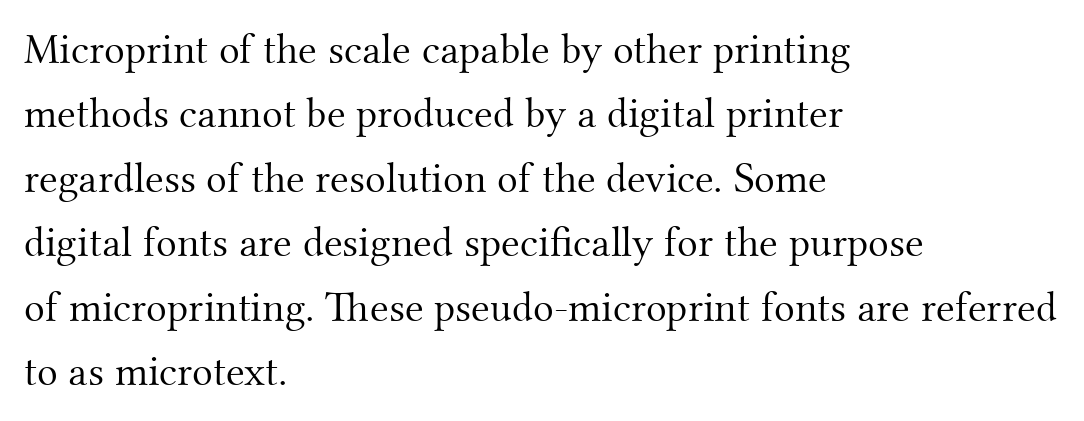
The image shows 43 px light serif type, upright; set left-aligned, normal line spacing (1.5x), normal letter spacing, not underlined; medium stroke contrast and a small x-height.
